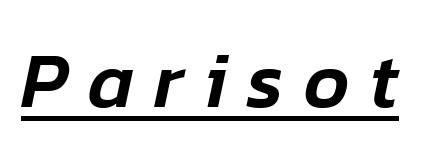
A typographer would call this underscored text. Look at the tracking — it's clearly loosened, letters drifting apart. Yep, that's italic — everything's leaning. Looks like regular typesetting: each glyph gets only the width it needs.
